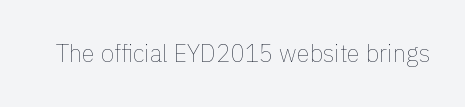
Q: Is the text bold? A: No.
Q: Is the text italic (slanted)? A: No, it is upright.
Q: Is the text underlined? A: No.
Q: Is the spacing between letters normal or unusually wide? A: Normal.
